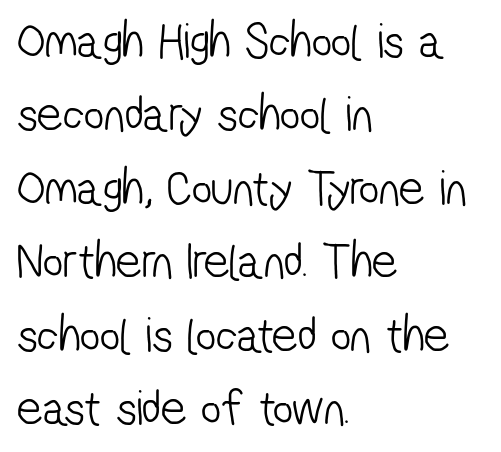
Q: Is the text bold? A: No.
Q: Is the typeface a serif or a sans-serif typeface? A: Sans-serif.
Q: Is the text underlined? A: No.
Q: How is the paragraph aligned? A: Left-aligned.
Q: Is the spacing between letters normal or unusually wide? A: Normal.
Q: Is the spacing between lines tight, normal or loose? A: Normal.
Q: Width (condensed, normal, or wide)? A: Condensed.
Q: Stroke contrast? A: Low.
Q: x-height? A: Medium.
Q: Monospaced? A: No.
